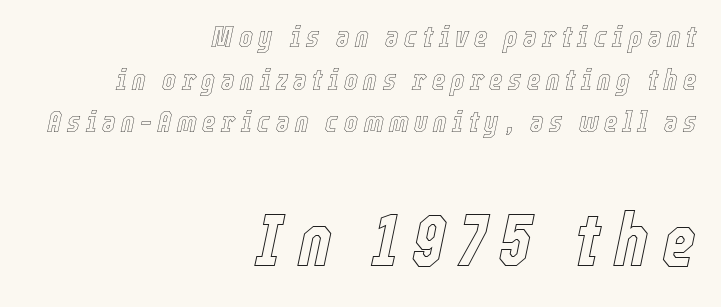
Q: Is the text italic (slanted)? A: Yes, it leans right by about 12 degrees.
Q: Is the text underlined? A: No.
Q: How is the paragraph aligned? A: Right-aligned.
Q: Is the spacing between lines tight, normal or loose? A: Normal.
Q: Which block of text is set in a larger size, the first (top) or the second (bottom)? A: The second (bottom) one.
Q: Width (condensed, normal, or wide)? A: Condensed.
Q: x-height? A: Medium.
Q: Monospaced? A: No.
